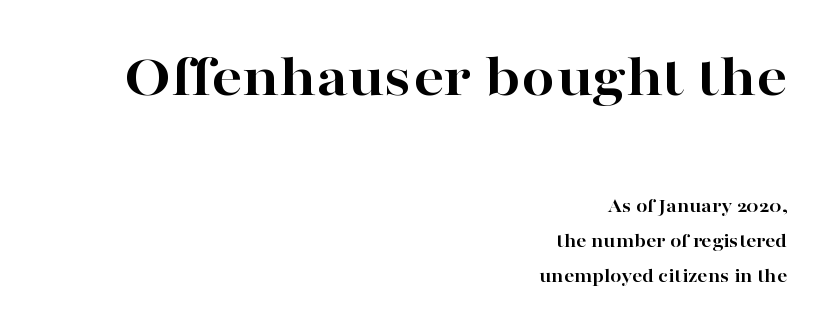
{"serif": "yes", "italic": "no", "bold": "yes", "weight": "bold", "width": "wide", "stroke_contrast": "high", "x_height": "medium", "monospaced": "no", "underline": "no", "align": "right", "line_spacing_ratio": 1.75, "letter_spacing": "normal", "letter_spacing_em": 0.0, "larger_block": "first", "size_ratio": 3.0, "glyph_px": 60}
